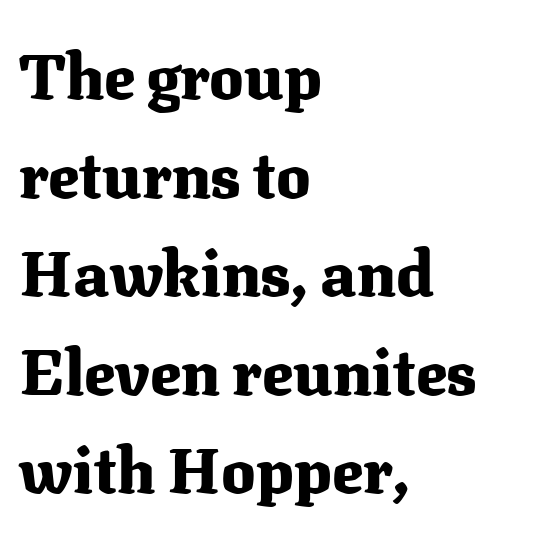
A typesetter would call this proportional, since set widths differ per character. Horizontal bands of white between lines are of average thickness. The letters stand upright; this is a roman face. Every letter is thick-stroked: bold, no question. What stands out about the letter spacing? Nothing — it is the standard amount. A student would call this left alignment; a typographer would say flush left, rag right.
